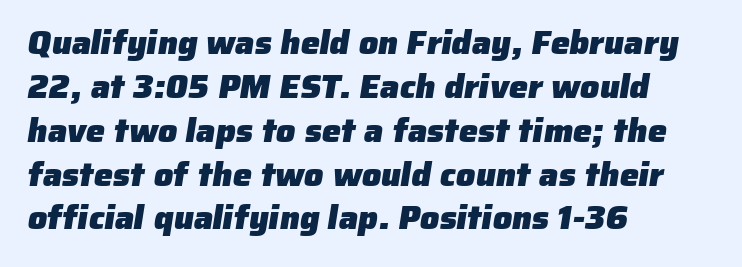
{"serif": "no", "bold": "yes", "weight": "heavy", "width": "normal", "stroke_contrast": "low", "x_height": "medium", "monospaced": "no", "underline": "no", "align": "left", "line_spacing": "normal", "line_spacing_ratio": 1.29, "letter_spacing": "normal", "letter_spacing_em": 0.0, "glyph_px": 34}
